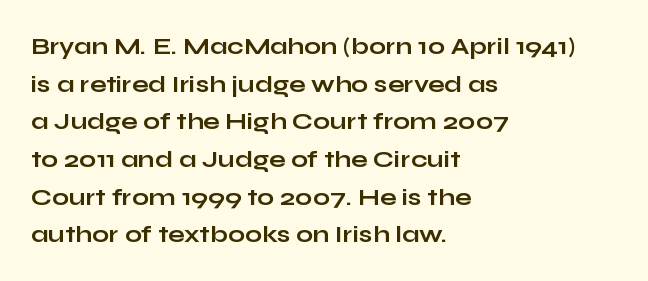
{"italic": "no", "bold": "yes", "underline": "no", "align": "left", "line_spacing": "normal", "line_spacing_ratio": 1.57, "letter_spacing": "normal", "letter_spacing_em": 0.0, "glyph_px": 24}
